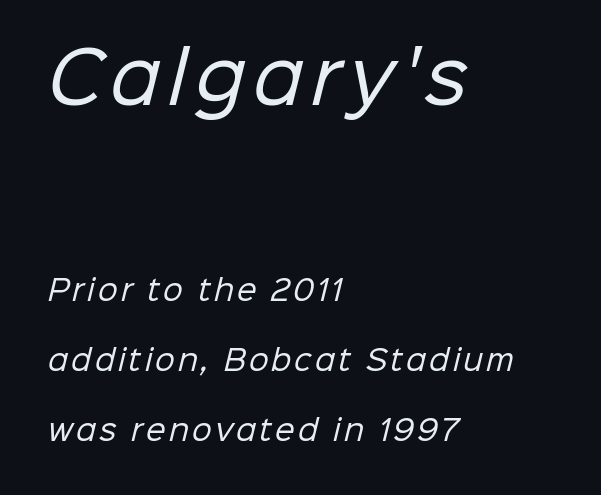
The image shows 70 px regular-weight sans-serif type; set left-aligned, loose line spacing (2.49x), not underlined; the first (top) block is 2.5x larger; low stroke contrast and a medium x-height.
